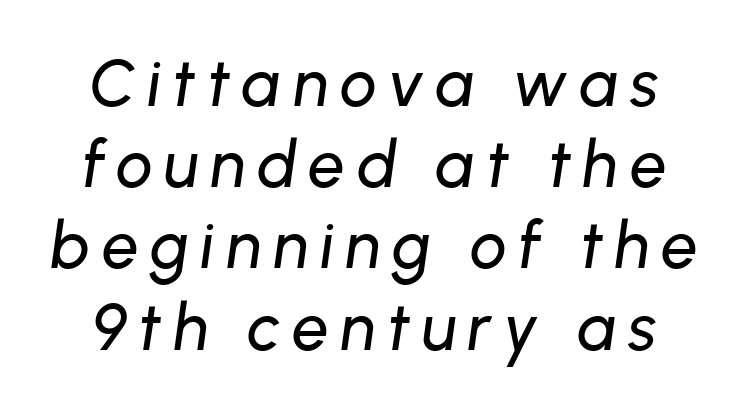
{"italic": "yes", "lean": "right", "slant_degrees": 8, "width": "normal", "stroke_contrast": "low", "x_height": "medium", "monospaced": "no", "underline": "no", "line_spacing": "normal", "line_spacing_ratio": 1.25, "glyph_px": 65}
